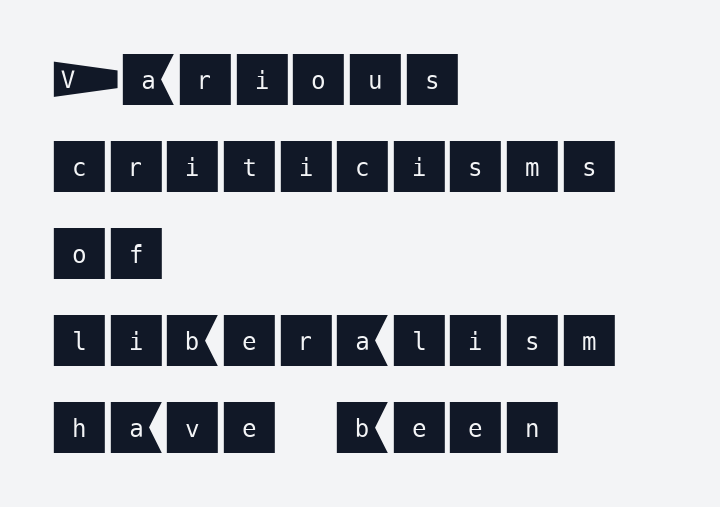
Q: Is the text italic (slanted)? A: No, it is upright.
Q: Is the typeface a serif or a sans-serif typeface? A: Sans-serif.
Q: Is the text underlined? A: No.
Q: How is the paragraph aligned? A: Left-aligned.
Q: Is the spacing between letters normal or unusually wide? A: Normal.
Q: Is the spacing between lines tight, normal or loose? A: Normal.
Q: Width (condensed, normal, or wide)? A: Normal.
Q: Stroke contrast? A: Medium.
Q: x-height? A: Large.
